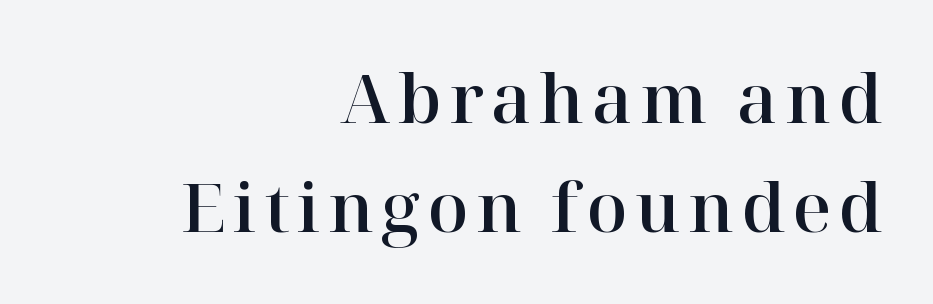
Q: Is the text italic (slanted)? A: No, it is upright.
Q: Is the typeface a serif or a sans-serif typeface? A: Serif.
Q: Is the text underlined? A: No.
Q: How is the paragraph aligned? A: Right-aligned.
Q: Is the spacing between lines tight, normal or loose? A: Normal.
Q: Width (condensed, normal, or wide)? A: Normal.
Q: Stroke contrast? A: High.
Q: x-height? A: Medium.
Q: Monospaced? A: No.
